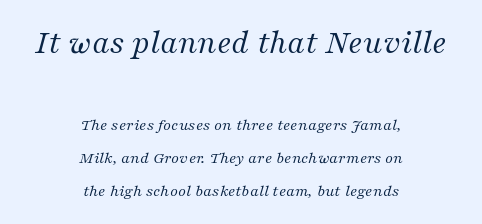
{"serif": "yes", "italic": "yes", "lean": "right", "slant_degrees": 16, "bold": "no", "weight": "regular", "width": "normal", "stroke_contrast": "medium", "x_height": "medium", "monospaced": "no", "underline": "no", "align": "center", "line_spacing": "loose", "line_spacing_ratio": 1.92, "letter_spacing": "normal", "letter_spacing_em": 0.0, "larger_block": "first", "size_ratio": 2.0, "glyph_px": 34}
